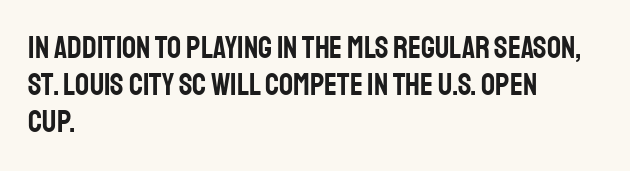
The image shows 31 px condensed sans-serif type, upright; set left-aligned, line spacing 1.2x, normal letter spacing, not underlined; low stroke contrast and a large x-height.
